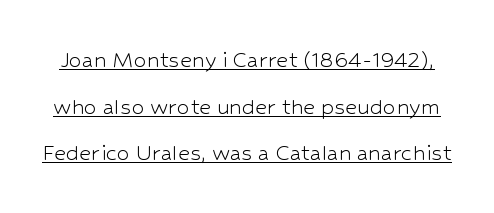
Vertical strokes here are truly vertical. You can see a thin bar hugging the bottom of the glyphs. The passage shown is not bold in any degree. What stands out about the letter spacing? Nothing — it is the standard amount.
